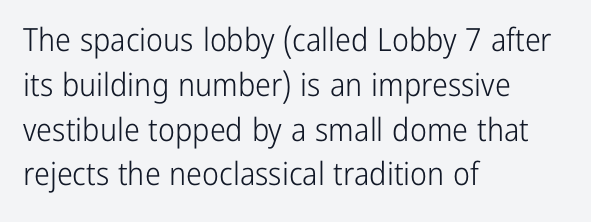
A sans-serif font was chosen for this passage. The foot of each line stays bare and open. Posture: straight, roman, zero tilt. Whoever set this chose a conventional vertical rhythm. The passage shown is typed in a proportional face where columns would drift. Here the glyphs are tracked normally, forming tight word shapes.
